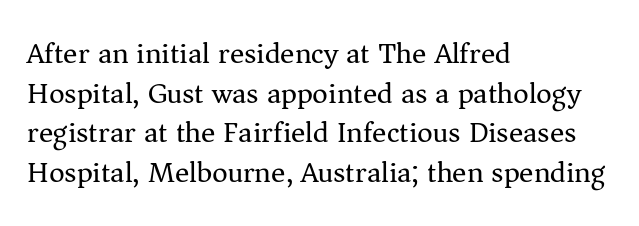
A typesetter would call this zero additional tracking. The passage shown is typeset with a serif family. No italicization has been applied; the sample stays upright. This rendering features lettering with no underline.
